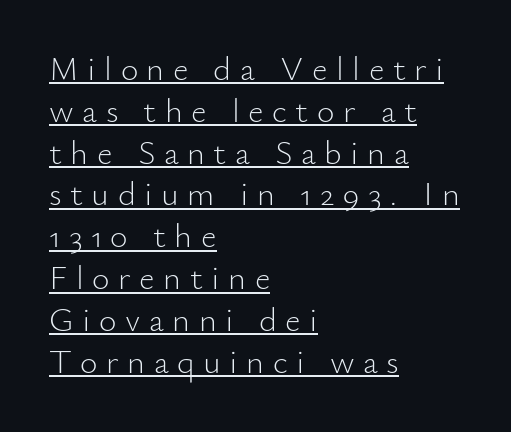
The image shows 34 px light sans-serif type, upright; set left-aligned, line spacing 1.23x, unusually wide letter spacing (+0.25 em), underlined; low stroke contrast and a small x-height.
